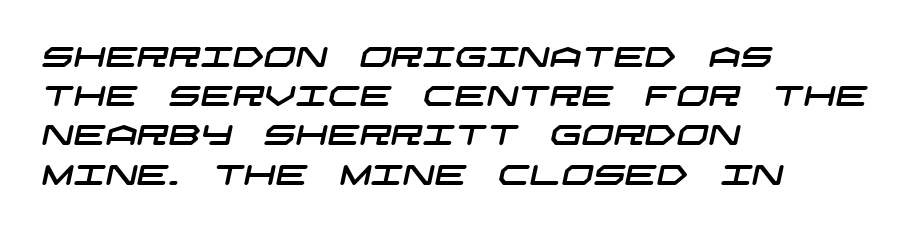
Summary of vertical rhythm: regular, with standard interline spacing. The rag falls on the right side of this text block. The string is rendered with underlining switched off. Short note: letters normally spaced. Classification — sans serif.
